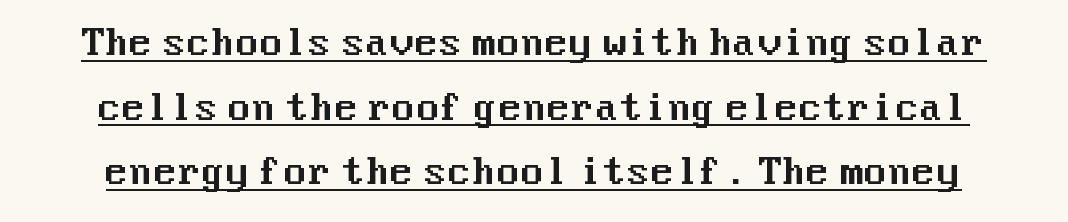
{"serif": "no", "italic": "no", "width": "normal", "stroke_contrast": "medium", "x_height": "medium", "underline": "yes", "line_spacing_ratio": 1.85, "letter_spacing": "normal", "letter_spacing_em": 0.0, "glyph_px": 35}
